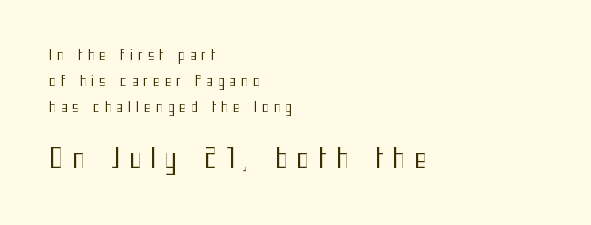
{"italic": "no", "bold": "no", "underline": "no", "align": "left", "line_spacing_ratio": 1.84, "letter_spacing": "wide", "letter_spacing_em": 0.36, "larger_block": "second", "size_ratio": 1.86, "glyph_px": 26}
